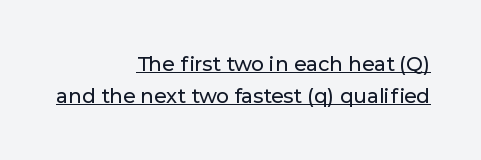
The passage is arranged like a letterhead date or caption credit — flush right. Ordinary non-slanted type is in use. Every word sits above its own underline. Letter spacing: default.
